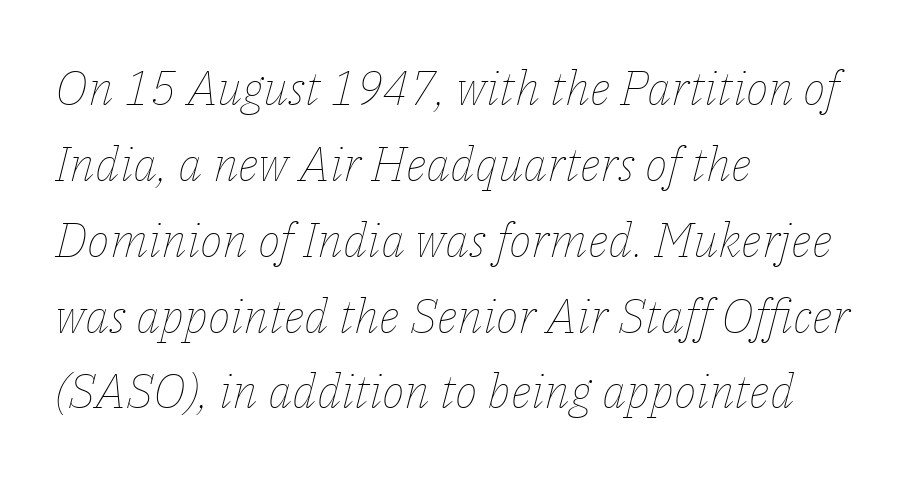
Here the designer chose a conventional face with non-uniform glyph widths. The specimen reads as italic at a glance. The typesetter chose a ragged-right arrangement here. The designer left line spacing at the default.
